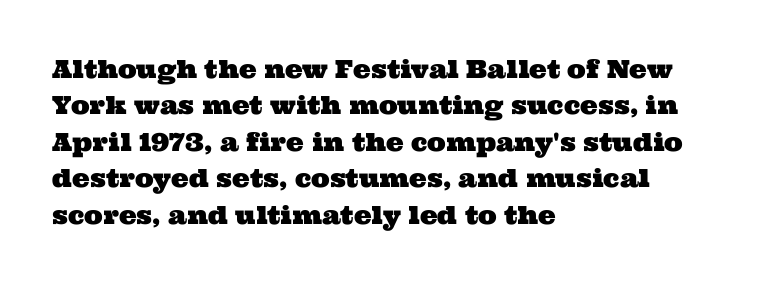
The image shows 25 px text type; set left-aligned, normal line spacing (1.46x), normal letter spacing, not underlined.
